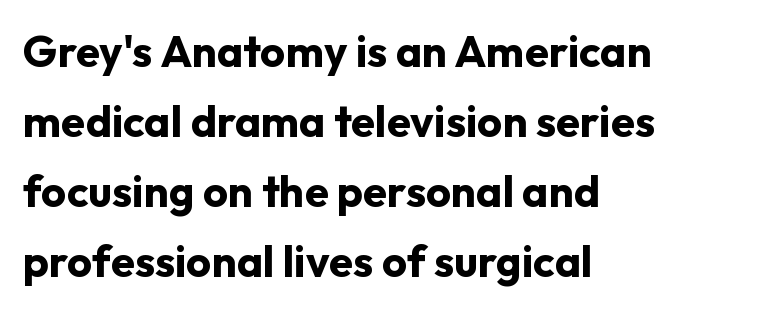
{"serif": "no", "italic": "no", "bold": "yes", "weight": "bold", "width": "normal", "stroke_contrast": "low", "x_height": "medium", "monospaced": "no", "underline": "no", "align": "left", "line_spacing": "normal", "line_spacing_ratio": 1.59, "letter_spacing": "normal", "letter_spacing_em": 0.0, "glyph_px": 44}
